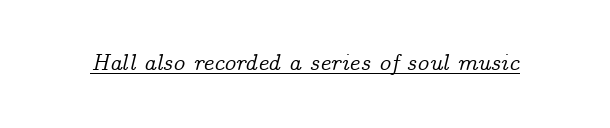
Is the letter spacing exaggerated? No — it looks like the ordinary default. Compared with ordinary roman type, these characters are visibly tilted. Quick note: underline on.
